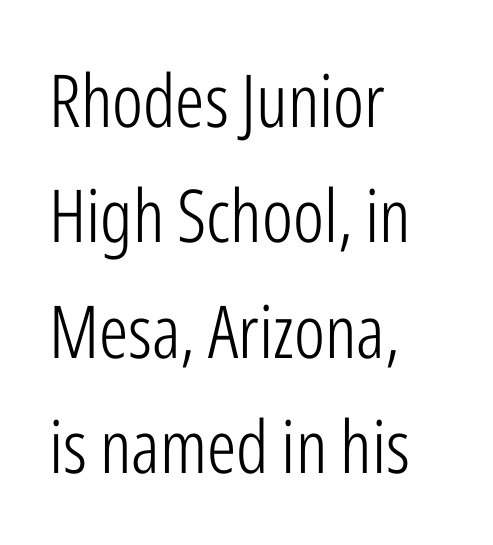
Q: Is the text bold? A: No.
Q: Is the text italic (slanted)? A: No, it is upright.
Q: Is the typeface a serif or a sans-serif typeface? A: Sans-serif.
Q: Is the text underlined? A: No.
Q: How is the paragraph aligned? A: Left-aligned.
Q: Is the spacing between letters normal or unusually wide? A: Normal.
Q: Is the spacing between lines tight, normal or loose? A: Normal.
Q: Width (condensed, normal, or wide)? A: Condensed.
Q: Stroke contrast? A: Low.
Q: x-height? A: Medium.
Q: Monospaced? A: No.
